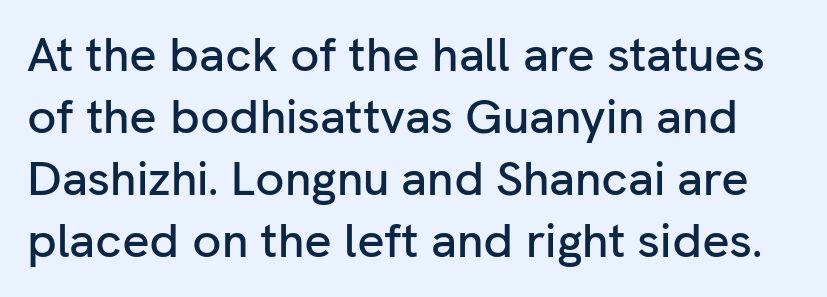
Q: Is the text italic (slanted)? A: No, it is upright.
Q: Is the typeface a serif or a sans-serif typeface? A: Sans-serif.
Q: Is the text underlined? A: No.
Q: Is the spacing between letters normal or unusually wide? A: Normal.
Q: Is the spacing between lines tight, normal or loose? A: Normal.
Q: Width (condensed, normal, or wide)? A: Normal.
Q: Stroke contrast? A: Low.
Q: x-height? A: Medium.
Q: Monospaced? A: No.
